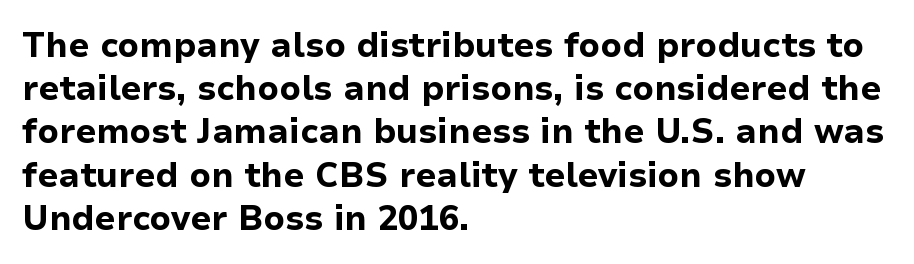
{"serif": "no", "italic": "no", "bold": "yes", "weight": "bold", "width": "normal", "stroke_contrast": "low", "x_height": "medium", "monospaced": "no", "underline": "no", "align": "left", "line_spacing": "normal", "line_spacing_ratio": 1.27, "letter_spacing": "normal", "letter_spacing_em": 0.0, "glyph_px": 34}
